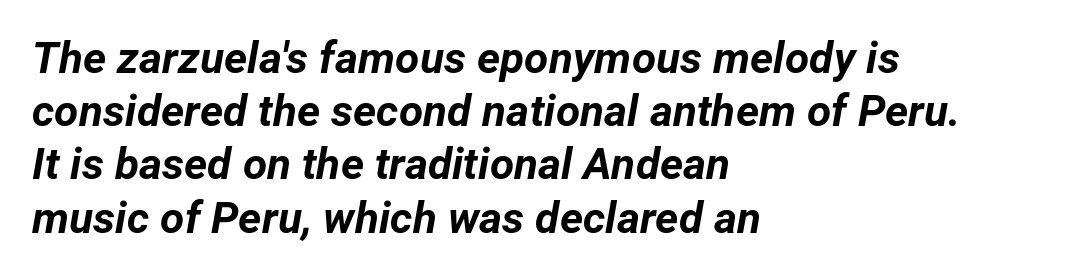
The image shows 44 px bold type, italic (leaning right); set left-aligned, line spacing 1.21x, normal letter spacing, not underlined; low stroke contrast and a medium x-height.
